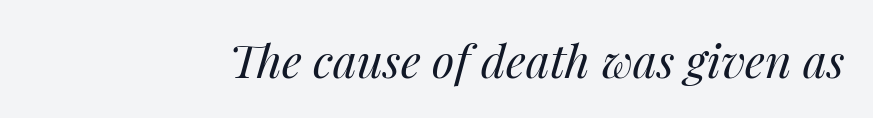
{"italic": "yes", "lean": "right", "slant_degrees": 14, "bold": "no", "weight": "regular", "width": "normal", "stroke_contrast": "medium", "x_height": "medium", "monospaced": "no", "underline": "no", "letter_spacing": "normal", "letter_spacing_em": 0.0, "glyph_px": 46}
